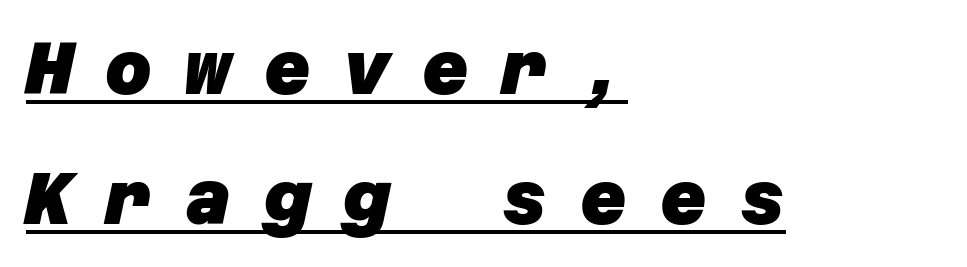
The image shows 72 px heavy sans-serif type; set left-aligned, line spacing 1.8x, unusually wide letter spacing (+0.45 em), underlined; low stroke contrast and a large x-height.
